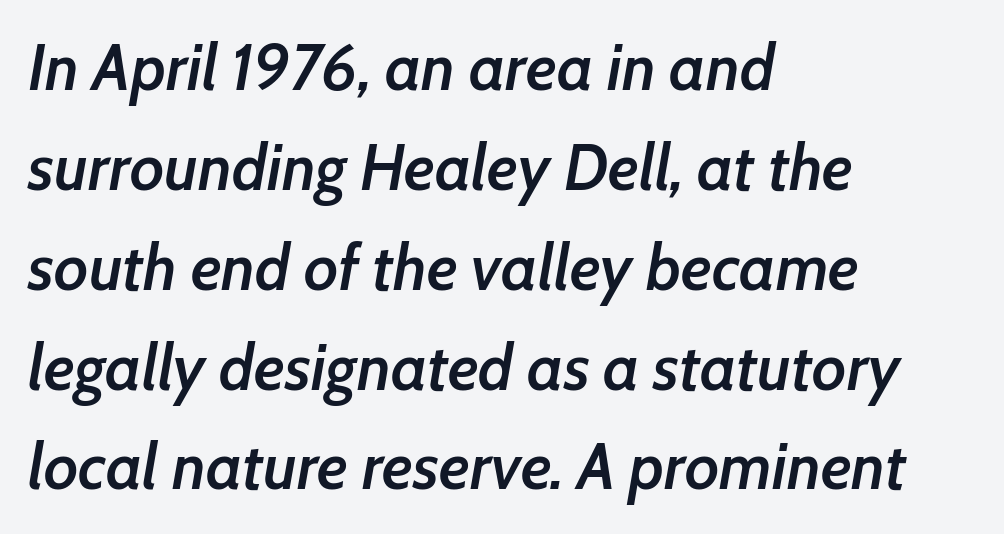
Q: Is the text bold? A: Semi-bold.
Q: Is the text italic (slanted)? A: Yes, it leans right by about 7 degrees.
Q: Is the text underlined? A: No.
Q: How is the paragraph aligned? A: Left-aligned.
Q: Is the spacing between letters normal or unusually wide? A: Normal.
Q: Is the spacing between lines tight, normal or loose? A: Normal.
Q: Width (condensed, normal, or wide)? A: Normal.
Q: Stroke contrast? A: Low.
Q: x-height? A: Medium.
Q: Monospaced? A: No.
